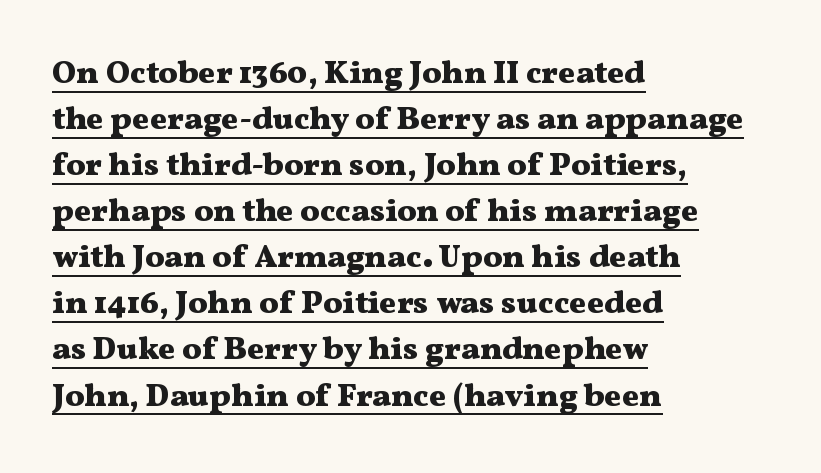
The image shows 32 px heavy, wide serif type, upright; set left-aligned, normal line spacing (1.44x), normal letter spacing, underlined; medium stroke contrast and a medium x-height.
